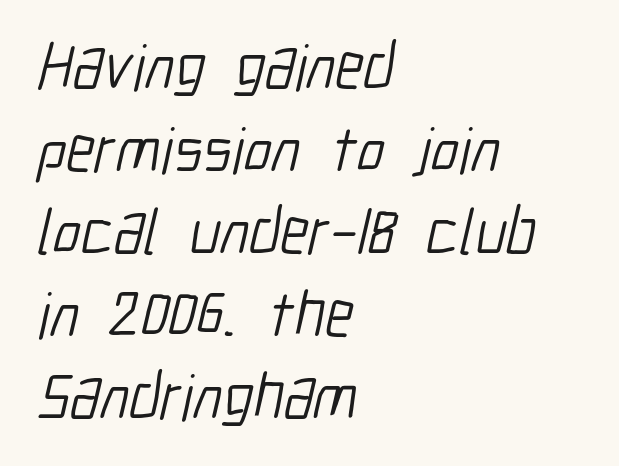
The image shows 65 px light, condensed sans-serif type; set left-aligned, normal line spacing (1.27x), normal letter spacing, not underlined; low stroke contrast and a medium x-height.
